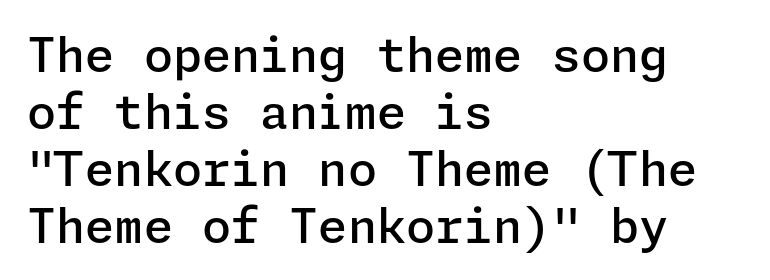
Q: Is the text bold? A: Semi-bold.
Q: Is the text italic (slanted)? A: No, it is upright.
Q: Is the typeface a serif or a sans-serif typeface? A: Sans-serif.
Q: Is the text underlined? A: No.
Q: How is the paragraph aligned? A: Left-aligned.
Q: Is the spacing between letters normal or unusually wide? A: Normal.
Q: Width (condensed, normal, or wide)? A: Normal.
Q: Stroke contrast? A: Low.
Q: x-height? A: Medium.
